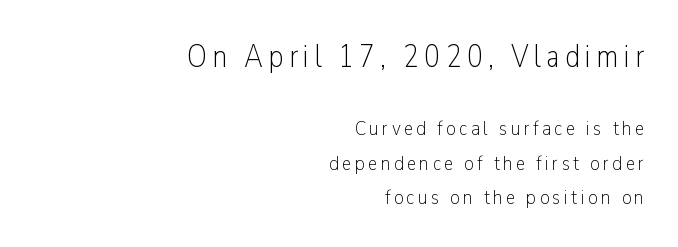
The image shows 32 px light, condensed sans-serif type, upright; set right-aligned, normal line spacing (1.66x), not underlined; the first (top) block is 1.52x larger; low stroke contrast and a medium x-height.
